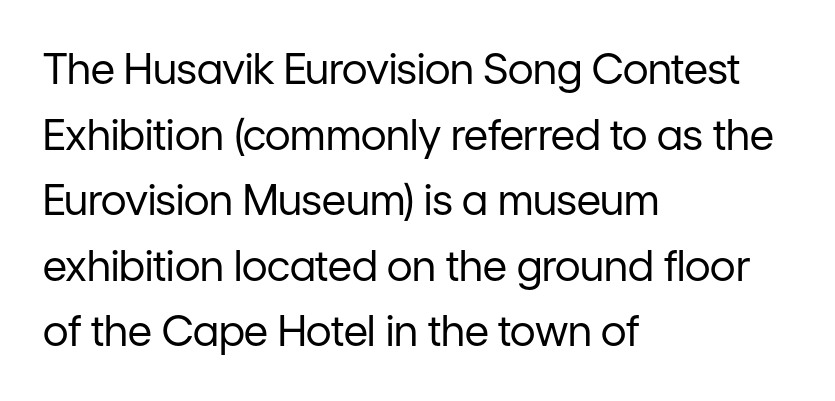
The leading is moderate, giving the passage an even texture. All the whitespace from short lines collects on the right. The strip under each line holds only bare page. Unlike italic type, these characters show no tilt at all.
